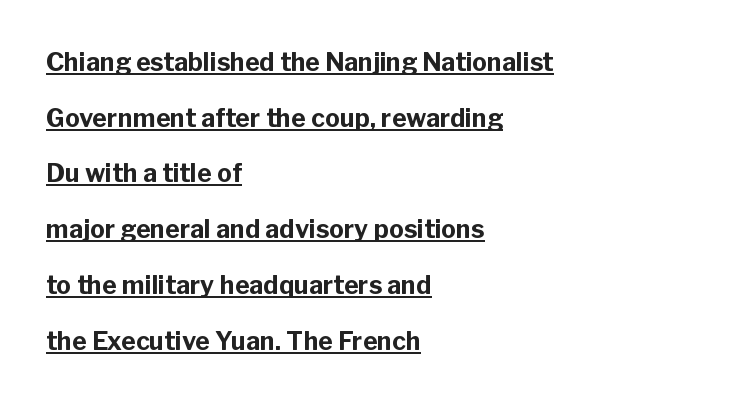
{"italic": "no", "bold": "yes", "underline": "yes", "align": "left", "line_spacing": "loose", "line_spacing_ratio": 2.23, "letter_spacing": "normal", "letter_spacing_em": 0.0, "glyph_px": 25}
